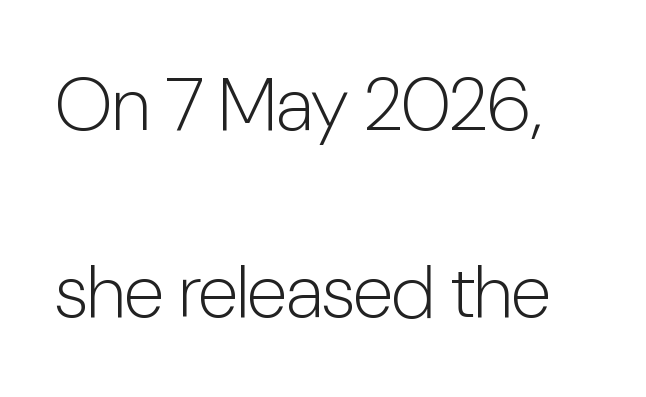
The characters display no serif detailing; their extremities are plain. Note the varied advance widths — an 'i' is clearly narrower than an 'm'. If you measured baseline to baseline, you'd find a long distance. Each word holds together tightly as a unit, with standard inter-letter gaps. Type without underlining. The letters stand straight up with perfectly vertical stems.
